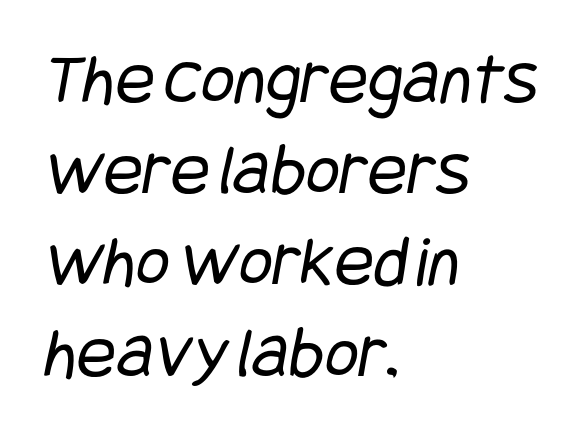
Q: Is the text bold? A: No.
Q: Is the typeface a serif or a sans-serif typeface? A: Sans-serif.
Q: Is the text underlined? A: No.
Q: How is the paragraph aligned? A: Left-aligned.
Q: Is the spacing between letters normal or unusually wide? A: Normal.
Q: Is the spacing between lines tight, normal or loose? A: Normal.
Q: Width (condensed, normal, or wide)? A: Condensed.
Q: Stroke contrast? A: Low.
Q: x-height? A: Large.
